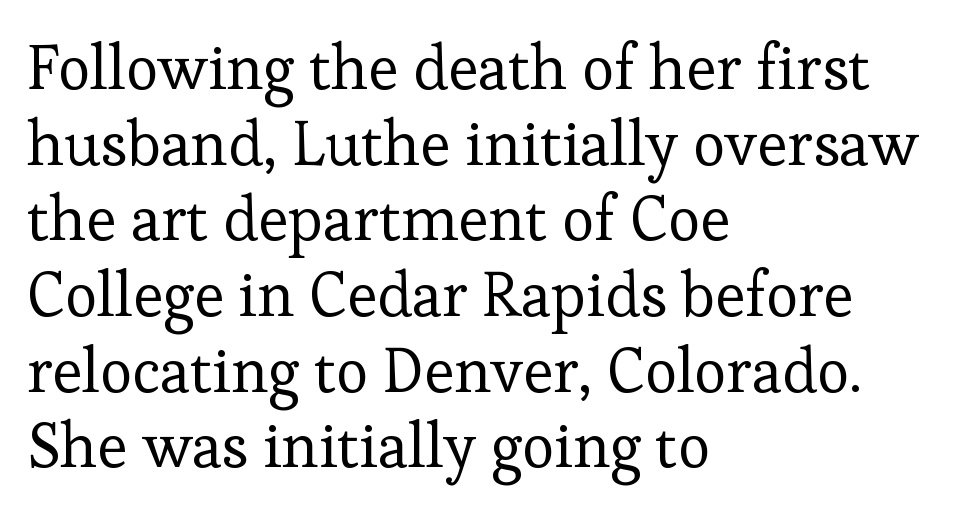
The image shows 62 px regular-weight serif type, upright; set left-aligned, line spacing 1.22x, normal letter spacing, not underlined; low stroke contrast and a medium x-height.
